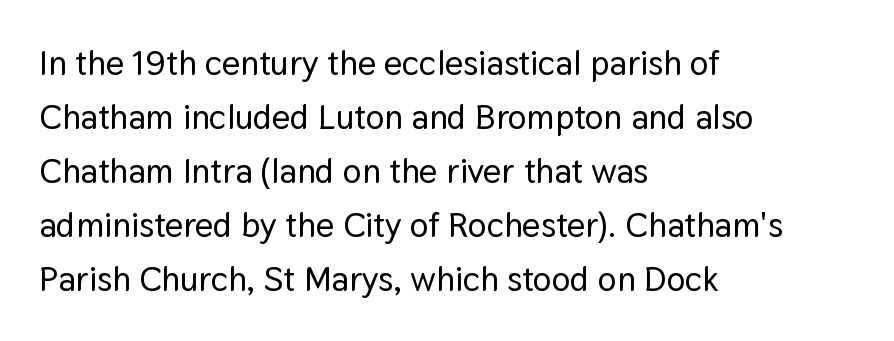
Compared with typical paragraphs, the rows here are spaced about the same. Beneath every word, the page is bare. I'd call this a sans setting — the letters go barefoot. In terms of posture, this sample is upright. Varying glyph widths throughout — classic text-font behaviour.
